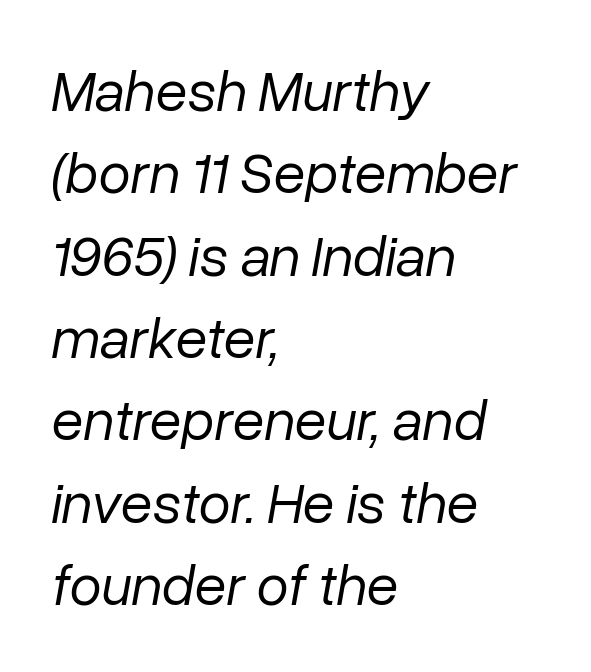
Q: Is the text bold? A: No.
Q: Is the text italic (slanted)? A: Yes, it leans right by about 10 degrees.
Q: Is the text underlined? A: No.
Q: How is the paragraph aligned? A: Left-aligned.
Q: Is the spacing between letters normal or unusually wide? A: Normal.
Q: Is the spacing between lines tight, normal or loose? A: Normal.
Q: Width (condensed, normal, or wide)? A: Normal.
Q: Stroke contrast? A: Low.
Q: x-height? A: Medium.
Q: Monospaced? A: No.
